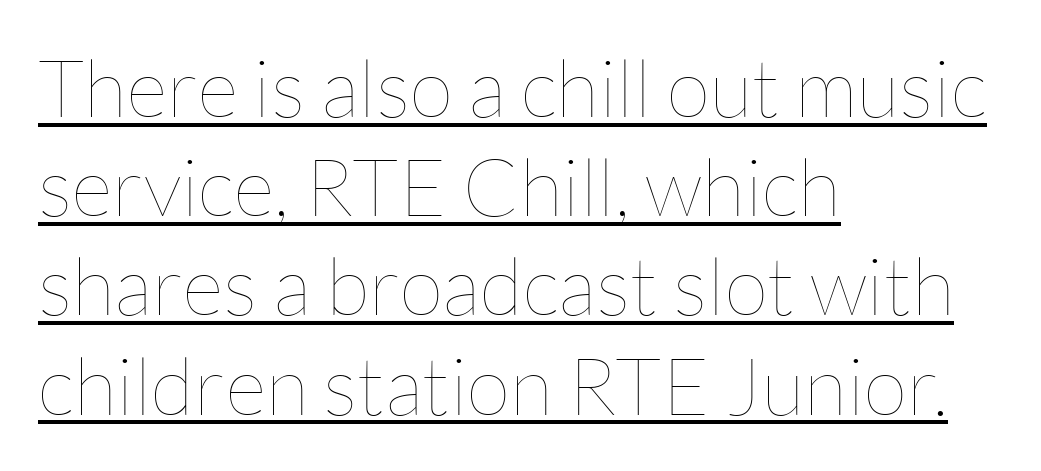
The typography opts for an upright posture over an oblique one. Leftover space on each line is placed entirely after the last word. Summary of weight: not heavy and not bold. Here the designer chose a conventional face with non-uniform glyph widths. The horizontal fit of the characters is conventional and even. The typesetter has applied underlining to the passage shown.
